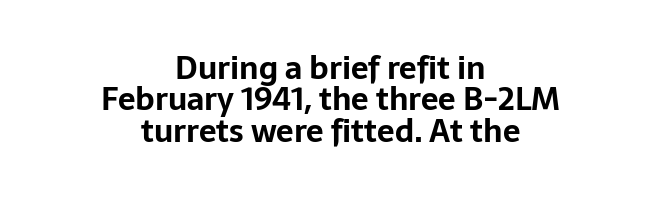
{"serif": "no", "italic": "no", "bold": "yes", "weight": "bold", "width": "normal", "stroke_contrast": "low", "x_height": "medium", "monospaced": "no", "underline": "no", "align": "center", "line_spacing": "tight", "line_spacing_ratio": 1.01, "letter_spacing": "normal", "letter_spacing_em": 0.0, "glyph_px": 31}
